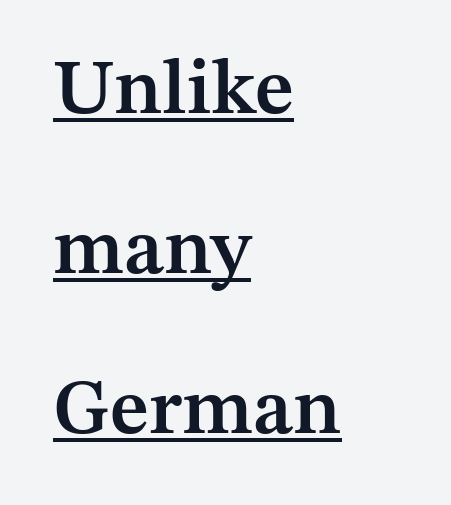
Q: Is the text bold? A: Semi-bold.
Q: Is the text italic (slanted)? A: No, it is upright.
Q: Is the typeface a serif or a sans-serif typeface? A: Serif.
Q: Is the text underlined? A: Yes.
Q: How is the paragraph aligned? A: Left-aligned.
Q: Is the spacing between letters normal or unusually wide? A: Normal.
Q: Is the spacing between lines tight, normal or loose? A: Loose.
Q: Width (condensed, normal, or wide)? A: Normal.
Q: Stroke contrast? A: Medium.
Q: x-height? A: Medium.
Q: Monospaced? A: No.
